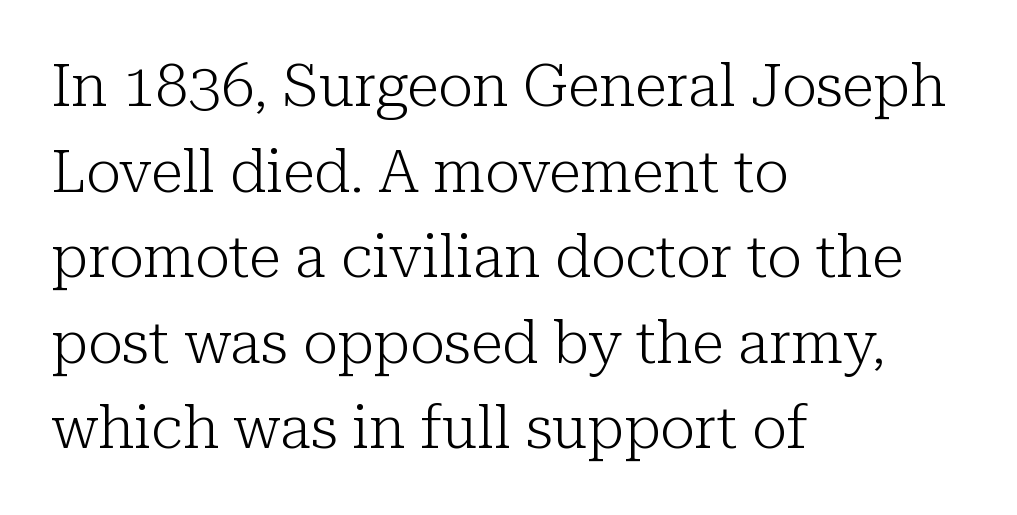
{"serif": "yes", "italic": "no", "bold": "no", "weight": "light", "width": "normal", "stroke_contrast": "low", "x_height": "medium", "monospaced": "no", "underline": "no", "align": "left", "line_spacing": "normal", "line_spacing_ratio": 1.45, "letter_spacing": "normal", "letter_spacing_em": 0.0, "glyph_px": 59}
